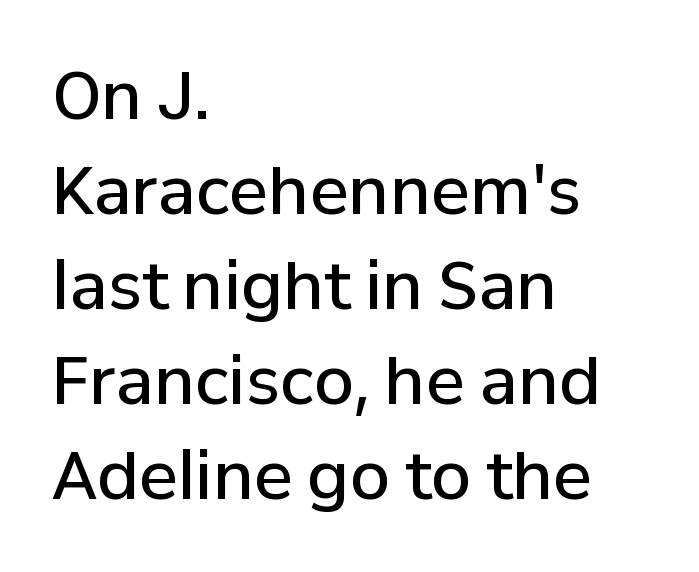
{"serif": "no", "italic": "no", "bold": "semi", "weight": "semibold", "width": "normal", "stroke_contrast": "low", "x_height": "medium", "monospaced": "no", "underline": "no", "align": "left", "line_spacing": "normal", "line_spacing_ratio": 1.46, "letter_spacing": "normal", "letter_spacing_em": 0.0, "glyph_px": 65}
